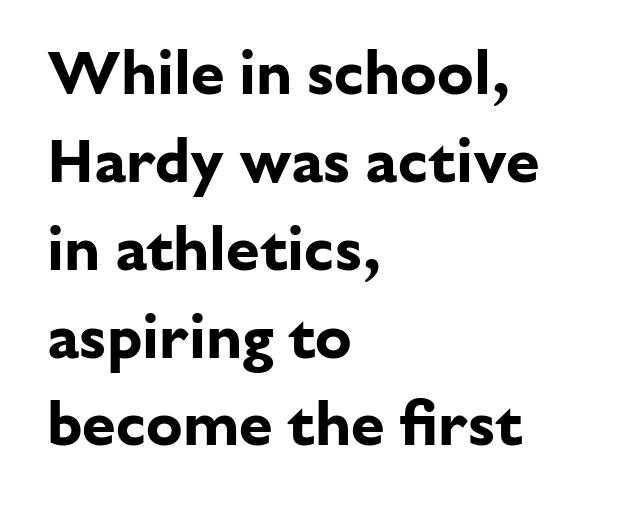
Q: Is the text bold? A: Yes.
Q: Is the text italic (slanted)? A: No, it is upright.
Q: Is the typeface a serif or a sans-serif typeface? A: Sans-serif.
Q: Is the text underlined? A: No.
Q: How is the paragraph aligned? A: Left-aligned.
Q: Is the spacing between letters normal or unusually wide? A: Normal.
Q: Is the spacing between lines tight, normal or loose? A: Normal.
Q: Width (condensed, normal, or wide)? A: Normal.
Q: Stroke contrast? A: Low.
Q: x-height? A: Medium.
Q: Monospaced? A: No.
